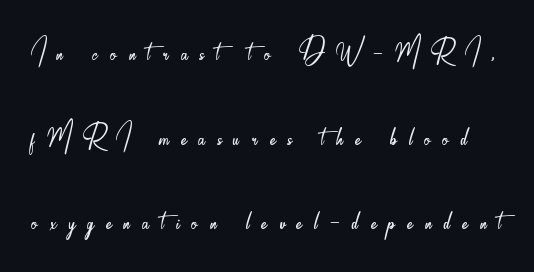
Q: Is the text bold? A: No.
Q: Is the text italic (slanted)? A: Yes.
Q: Is the typeface a serif or a sans-serif typeface? A: Sans-serif.
Q: Is the text underlined? A: No.
Q: Is the spacing between letters normal or unusually wide? A: Unusually wide.
Q: Is the spacing between lines tight, normal or loose? A: Loose.
Q: Width (condensed, normal, or wide)? A: Condensed.
Q: Stroke contrast? A: Low.
Q: x-height? A: Small.
Q: Monospaced? A: No.
